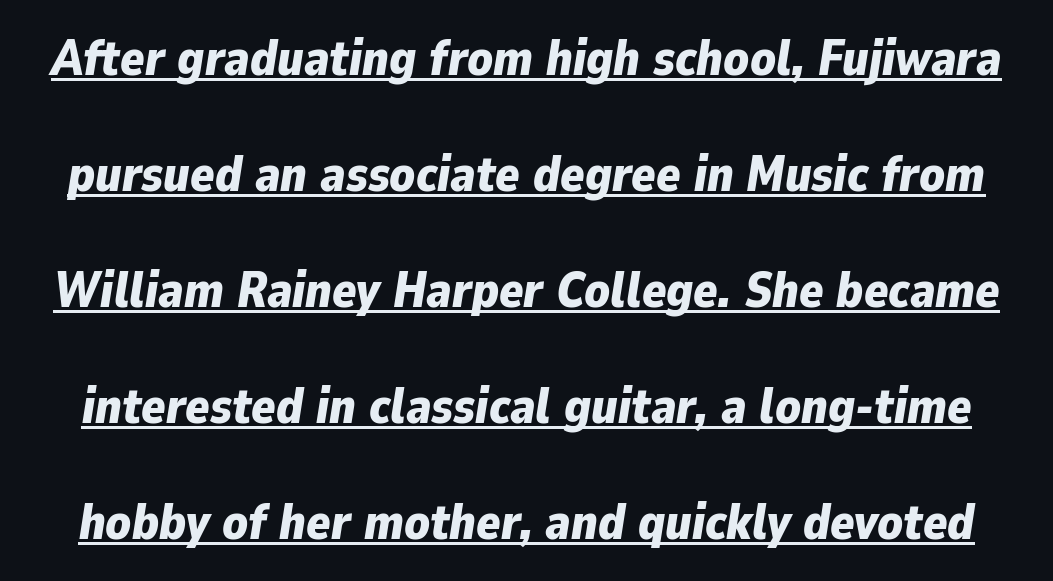
Q: Is the text bold? A: Yes.
Q: Is the text italic (slanted)? A: Yes, it leans right by about 9 degrees.
Q: Is the text underlined? A: Yes.
Q: Is the spacing between letters normal or unusually wide? A: Normal.
Q: Is the spacing between lines tight, normal or loose? A: Loose.
Q: Width (condensed, normal, or wide)? A: Normal.
Q: Stroke contrast? A: Low.
Q: x-height? A: Medium.
Q: Monospaced? A: No.
